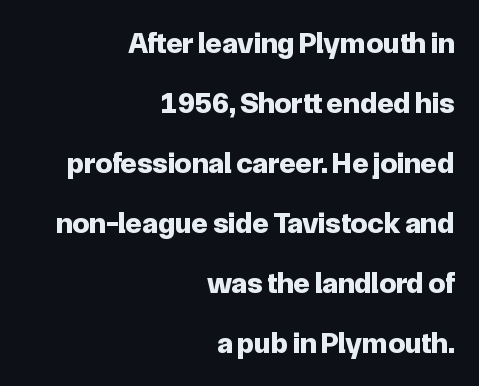
The image shows 30 px bold sans-serif type, upright; set right-aligned, loose line spacing (2.0x), normal letter spacing, not underlined; low stroke contrast and a medium x-height.
